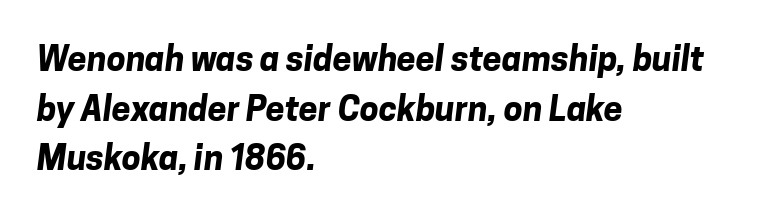
Stroke terminals: plain, sans-serif. There is no visible air inserted between adjacent glyphs. The passage shown is typed in a proportional face where columns would drift. Compared with typical paragraphs, the rows here are spaced about the same. A dark, heavy texture on the line: the type is bold.
